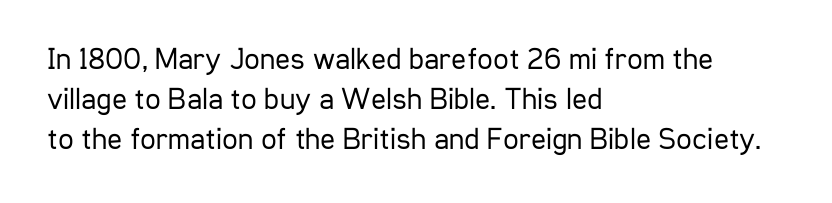
Q: Is the text bold? A: No.
Q: Is the text italic (slanted)? A: No, it is upright.
Q: Is the typeface a serif or a sans-serif typeface? A: Sans-serif.
Q: Is the text underlined? A: No.
Q: How is the paragraph aligned? A: Left-aligned.
Q: Is the spacing between letters normal or unusually wide? A: Normal.
Q: Is the spacing between lines tight, normal or loose? A: Normal.
Q: Width (condensed, normal, or wide)? A: Condensed.
Q: Stroke contrast? A: Low.
Q: x-height? A: Medium.
Q: Monospaced? A: No.
